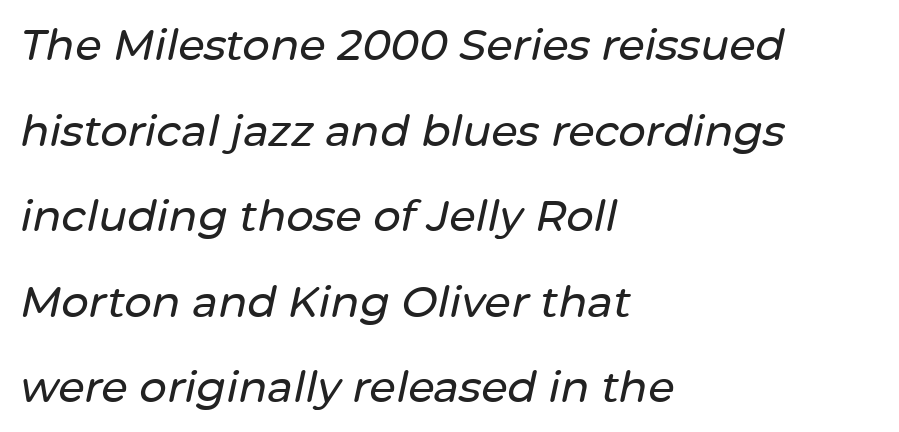
The image shows 43 px text type, italic (leaning right); set left-aligned, loose line spacing (1.99x), normal letter spacing, not underlined; low stroke contrast and a medium x-height.
